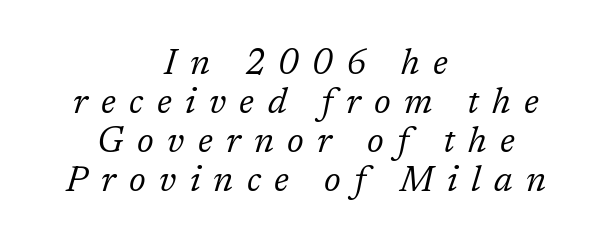
Q: Is the text bold? A: No.
Q: Is the text italic (slanted)? A: Yes, it leans right by about 17 degrees.
Q: Is the typeface a serif or a sans-serif typeface? A: Serif.
Q: Is the text underlined? A: No.
Q: How is the paragraph aligned? A: Centered.
Q: Is the spacing between letters normal or unusually wide? A: Unusually wide.
Q: Is the spacing between lines tight, normal or loose? A: Tight.
Q: Width (condensed, normal, or wide)? A: Normal.
Q: Stroke contrast? A: Low.
Q: x-height? A: Medium.
Q: Monospaced? A: No.
